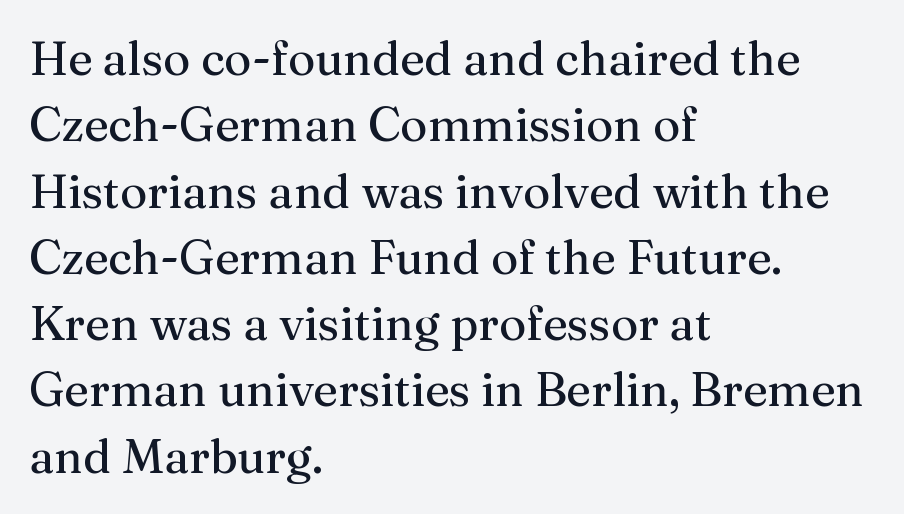
{"serif": "yes", "italic": "no", "bold": "no", "weight": "regular", "width": "normal", "stroke_contrast": "medium", "x_height": "medium", "monospaced": "no", "underline": "no", "align": "left", "line_spacing": "normal", "line_spacing_ratio": 1.41, "letter_spacing": "normal", "letter_spacing_em": 0.0, "glyph_px": 47}
